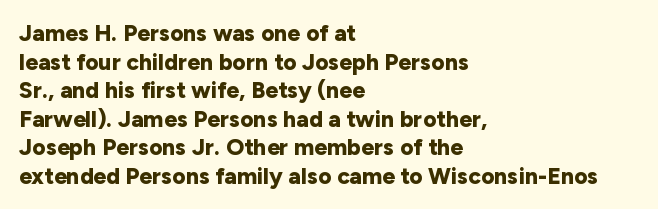
Q: Is the text bold? A: Yes.
Q: Is the text italic (slanted)? A: No, it is upright.
Q: Is the text underlined? A: No.
Q: How is the paragraph aligned? A: Left-aligned.
Q: Is the spacing between letters normal or unusually wide? A: Normal.
